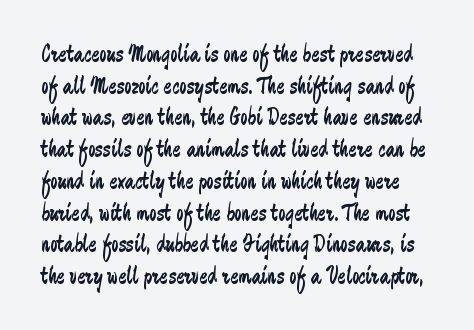
Q: Is the text bold? A: No.
Q: Is the text italic (slanted)? A: Yes.
Q: Is the text underlined? A: No.
Q: Is the spacing between letters normal or unusually wide? A: Normal.
Q: Is the spacing between lines tight, normal or loose? A: Normal.
